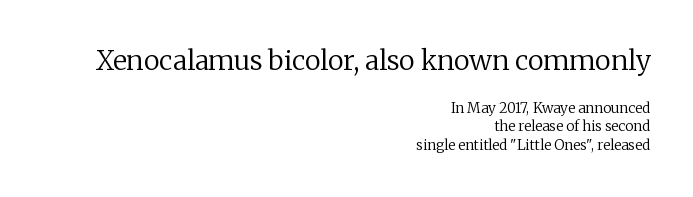
The image shows 27 px text type, upright; set right-aligned, normal line spacing (1.29x), normal letter spacing, not underlined; the first (top) block is 1.93x larger.
